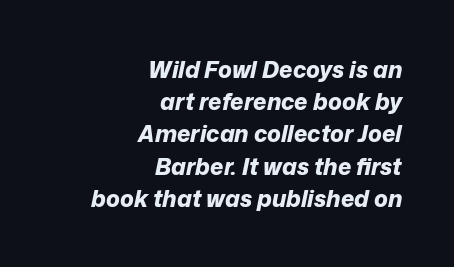
Q: Is the text bold? A: Yes.
Q: Is the text italic (slanted)? A: Yes, it leans right by about 12 degrees.
Q: Is the text underlined? A: No.
Q: How is the paragraph aligned? A: Right-aligned.
Q: Is the spacing between letters normal or unusually wide? A: Normal.
Q: Is the spacing between lines tight, normal or loose? A: Normal.
